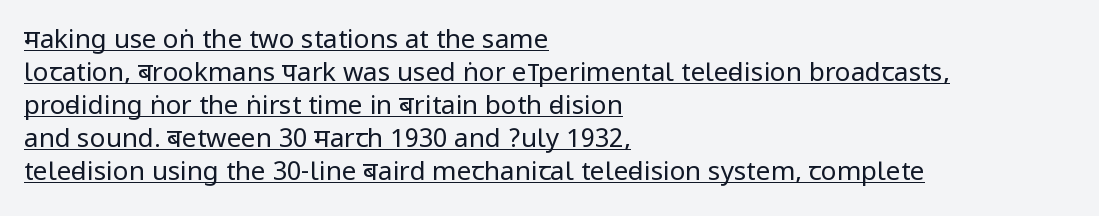
The image shows 26 px text type, upright; set left-aligned, normal line spacing (1.27x), normal letter spacing, underlined.
